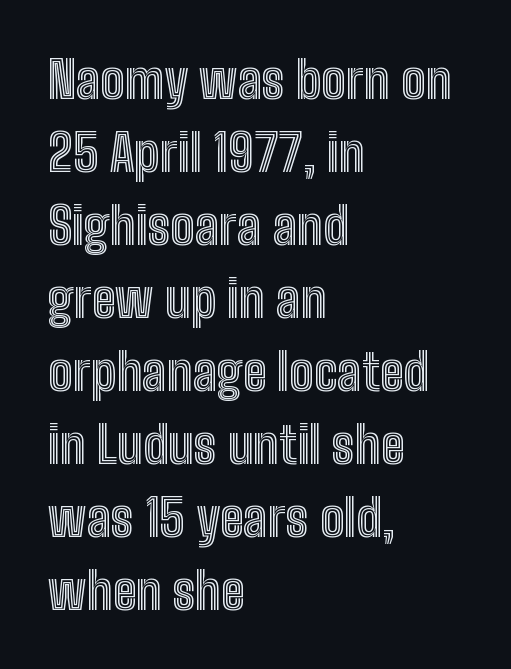
Q: Is the text italic (slanted)? A: No, it is upright.
Q: Is the text underlined? A: No.
Q: How is the paragraph aligned? A: Left-aligned.
Q: Is the spacing between letters normal or unusually wide? A: Normal.
Q: Is the spacing between lines tight, normal or loose? A: Normal.
Q: Width (condensed, normal, or wide)? A: Condensed.
Q: x-height? A: Medium.
Q: Monospaced? A: No.
